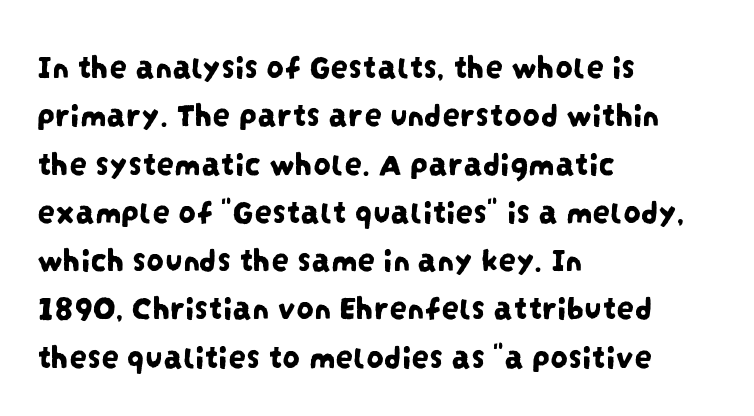
Q: Is the typeface a serif or a sans-serif typeface? A: Sans-serif.
Q: Is the text underlined? A: No.
Q: How is the paragraph aligned? A: Left-aligned.
Q: Is the spacing between letters normal or unusually wide? A: Normal.
Q: Is the spacing between lines tight, normal or loose? A: Normal.
Q: Width (condensed, normal, or wide)? A: Condensed.
Q: Stroke contrast? A: Low.
Q: x-height? A: Large.
Q: Monospaced? A: No.
